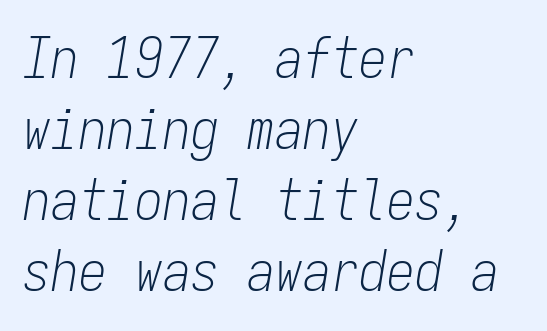
Q: Is the text bold? A: No.
Q: Is the text italic (slanted)? A: Yes, it leans right by about 9 degrees.
Q: Is the text underlined? A: No.
Q: How is the paragraph aligned? A: Left-aligned.
Q: Is the spacing between letters normal or unusually wide? A: Normal.
Q: Is the spacing between lines tight, normal or loose? A: Normal.
Q: Width (condensed, normal, or wide)? A: Condensed.
Q: Stroke contrast? A: Low.
Q: x-height? A: Medium.
Q: Monospaced? A: Yes.
